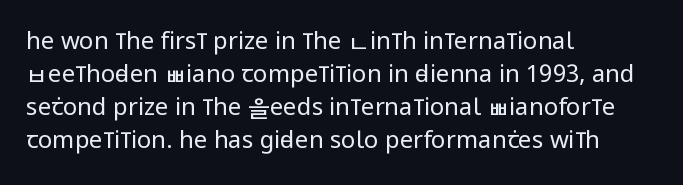
The image shows 24 px text type, upright; set left-aligned, normal line spacing (1.38x), normal letter spacing, not underlined.
